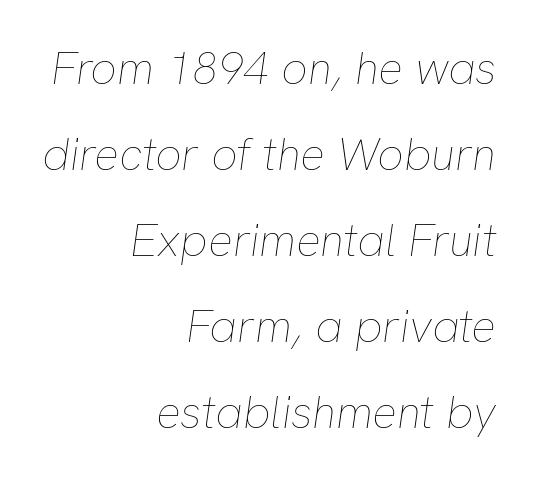
The image shows 46 px thin type, italic (leaning right); set right-aligned, line spacing 1.87x, normal letter spacing, not underlined; low stroke contrast and a medium x-height.
